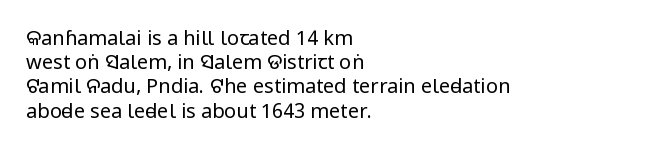
Tall strokes in this sample are plumb rather than angled. Decoration check: the copy has no underline. Words appear dense and cohesive because spacing is normal. The typesetter chose a ragged-right arrangement here.
